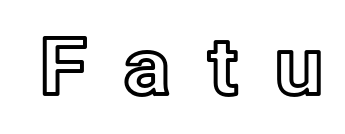
Q: Is the text italic (slanted)? A: No, it is upright.
Q: Is the text underlined? A: No.
Q: Is the spacing between letters normal or unusually wide? A: Unusually wide.
Q: Width (condensed, normal, or wide)? A: Normal.
Q: x-height? A: Medium.
Q: Monospaced? A: No.
